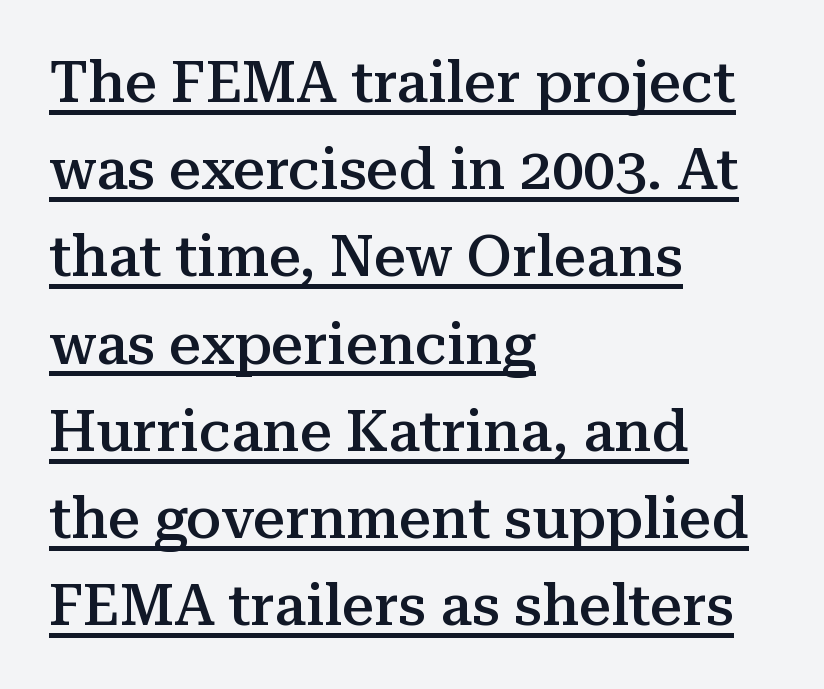
In terms of letterform style, serifs are clearly present. Baseline-to-baseline distance is the conventional proportion of letter height. The passage shown has conventional tracking throughout. If you drew a line through each stem, it would be perfectly vertical. Underlining? Definitely there. The passage shown is semibold, sitting just below true bold.
